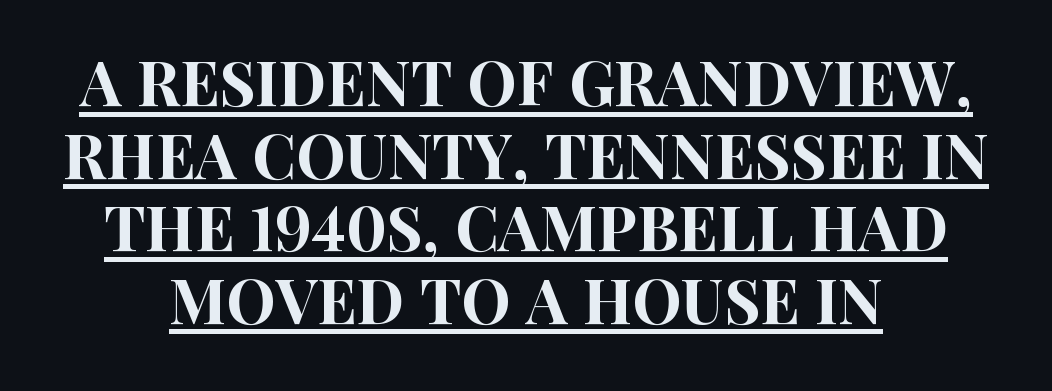
{"serif": "no", "italic": "no", "width": "condensed", "stroke_contrast": "high", "x_height": "large", "monospaced": "no", "underline": "yes", "align": "center", "line_spacing_ratio": 1.17, "letter_spacing": "normal", "letter_spacing_em": 0.0, "glyph_px": 62}
